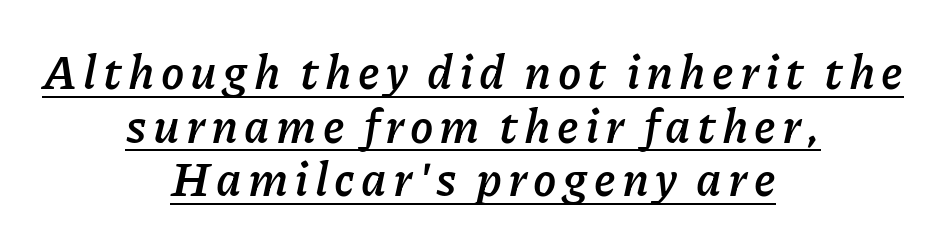
{"italic": "yes", "lean": "right", "slant_degrees": 11, "bold": "yes", "weight": "semibold", "width": "normal", "stroke_contrast": "low", "x_height": "medium", "monospaced": "no", "underline": "yes", "align": "center", "line_spacing": "tight", "line_spacing_ratio": 1.14, "glyph_px": 47}
